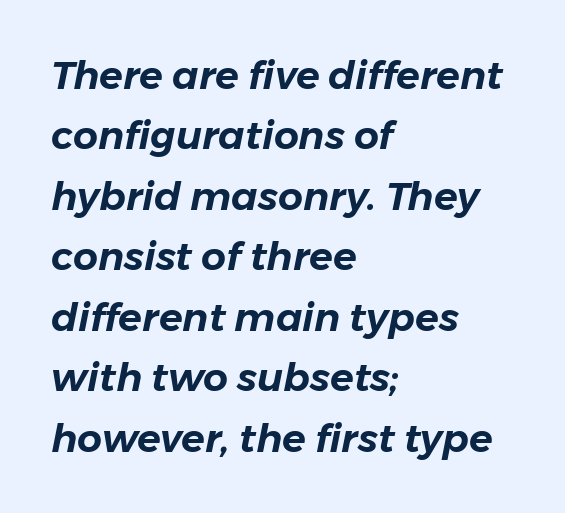
These lines are rendered in a variable-pitch font. Compared with typical body copy, the letter spacing here is the same. Looking at the ascenders, they clearly lean. Descenders are the only things crossing below the line. Compared with typical paragraphs, the rows here are spaced about the same.
